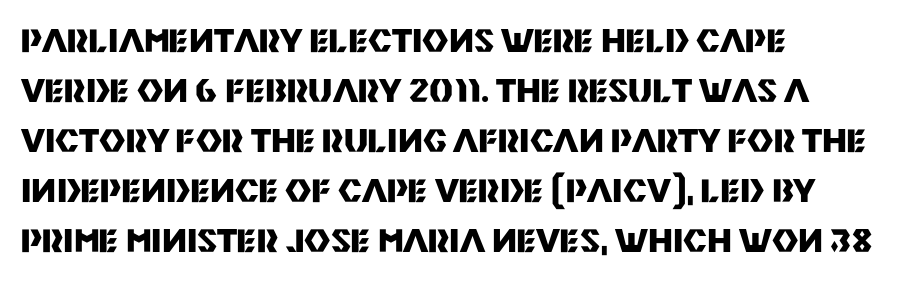
The image shows 32 px heavy sans-serif type, upright; set left-aligned, normal line spacing (1.56x), normal letter spacing, not underlined; medium stroke contrast and a large x-height.
